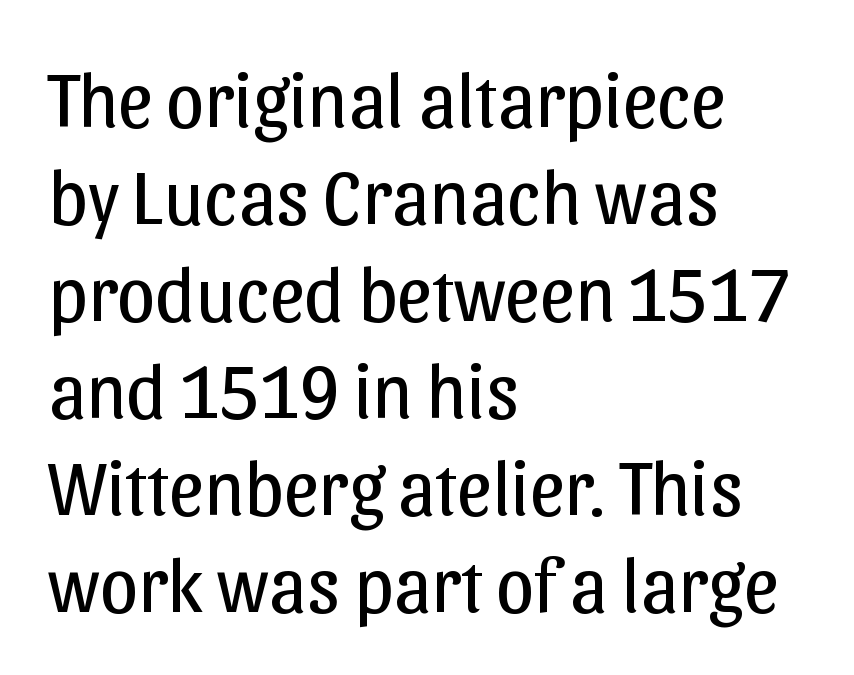
The designer went with a sans here, leaving each stem footless. Successive baselines arrive at the customary interval. Proportional: the letters do not fall into vertical columns. The text block is weighted toward the left margin, trailing off unevenly rightward.
